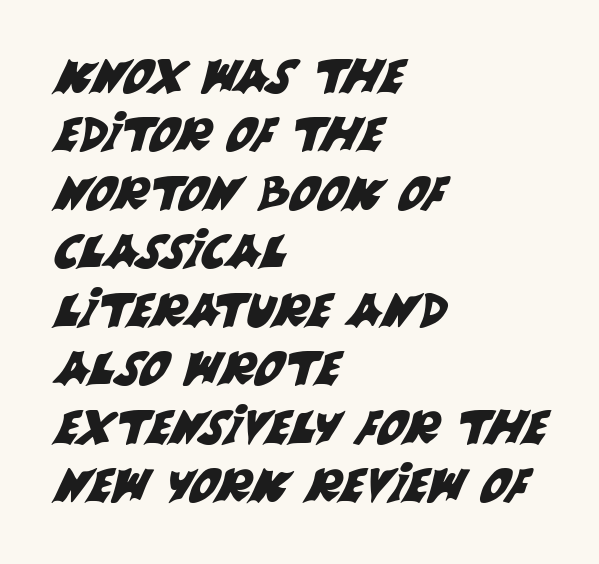
The image shows 46 px sans-serif type; set left-aligned, normal line spacing (1.27x), normal letter spacing, not underlined; medium stroke contrast and a large x-height.
